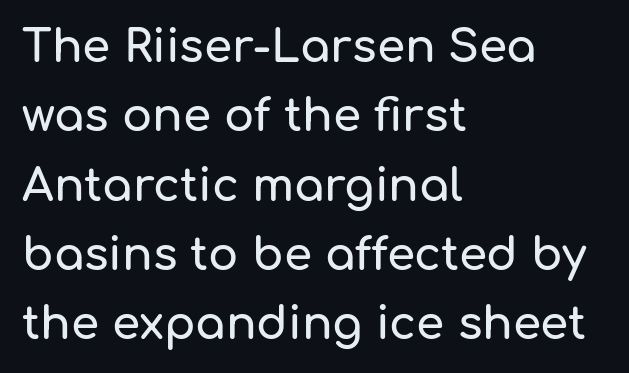
Compared with typical body copy, the letter spacing here is the same. A student would call this left alignment; a typographer would say flush left, rag right. The typeface chosen for these lines omits serifs. In terms of posture, this sample is upright.
